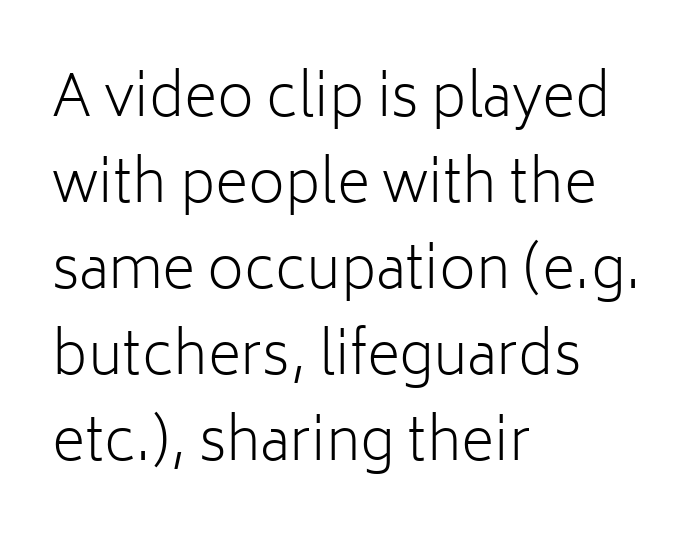
The image shows 57 px light sans-serif type, upright; set left-aligned, normal line spacing (1.51x), normal letter spacing, not underlined; low stroke contrast and a medium x-height.
